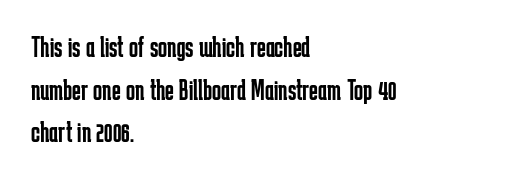
{"serif": "no", "italic": "no", "bold": "no", "weight": "regular", "width": "condensed", "stroke_contrast": "low", "x_height": "medium", "monospaced": "no", "underline": "no", "align": "left", "line_spacing": "normal", "line_spacing_ratio": 1.42, "letter_spacing": "normal", "letter_spacing_em": 0.0, "glyph_px": 30}
